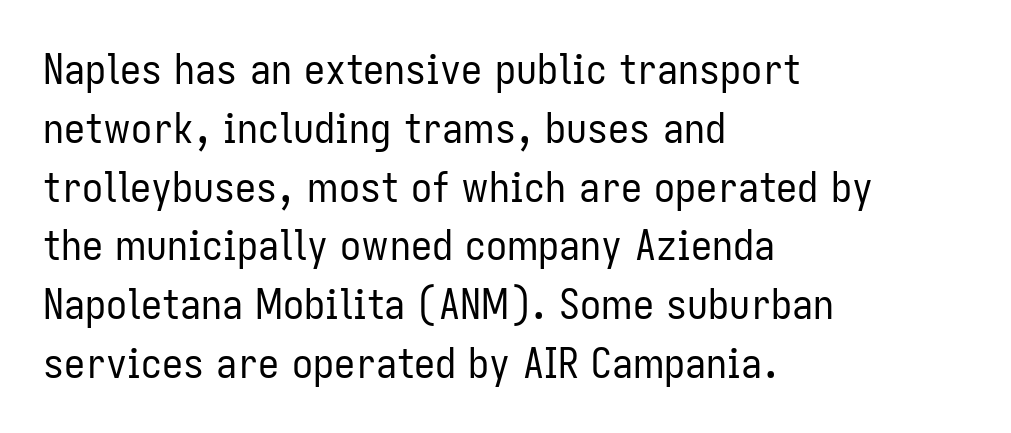
The image shows 42 px regular-weight, condensed sans-serif type, upright; set left-aligned, normal line spacing (1.4x), normal letter spacing, not underlined; low stroke contrast and a medium x-height.
